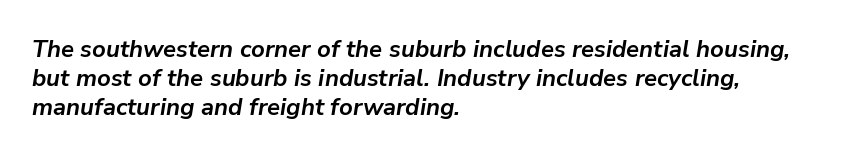
Q: Is the text bold? A: Yes.
Q: Is the text italic (slanted)? A: Yes, it leans right by about 9 degrees.
Q: Is the text underlined? A: No.
Q: How is the paragraph aligned? A: Left-aligned.
Q: Is the spacing between letters normal or unusually wide? A: Normal.
